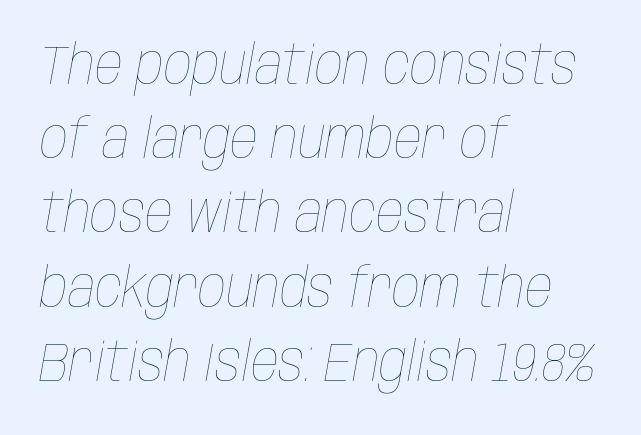
No extra tracking has been applied to these lines. Glance below the letters and you will spot only blank space. If you drew a line through each stem, it would be angled. This sample keeps an unexceptional amount of space between lines. Unbolded letterforms with no extra heft. Varying glyph widths throughout — classic text-font behaviour.
